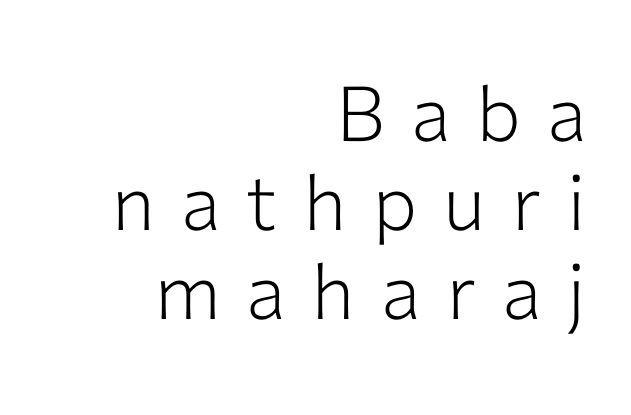
A typesetter would call this proportional, since set widths differ per character. Right-aligned paragraph, ragged on the left. No letter is thick-stroked: the sample isn't bold. The lettering stays uniformly vertical, giving the passage a roman look. These lines are composed in type without serifs. There is plenty of visible air inserted between adjacent glyphs.
